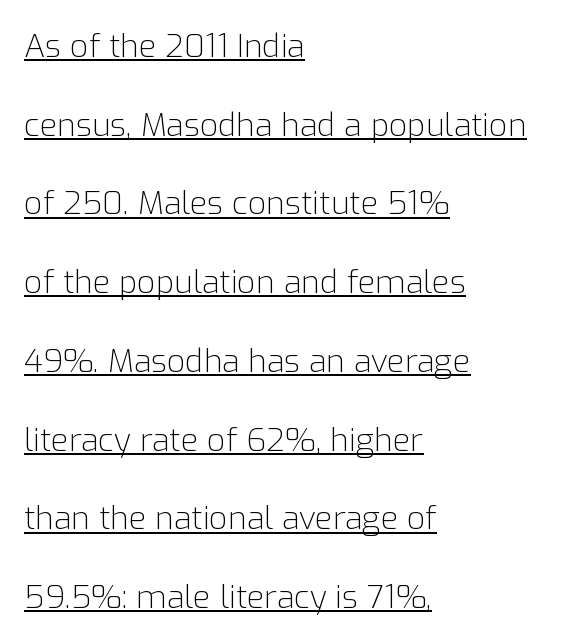
{"serif": "no", "italic": "no", "bold": "no", "weight": "light", "width": "normal", "stroke_contrast": "low", "x_height": "medium", "monospaced": "no", "underline": "yes", "align": "left", "line_spacing": "loose", "line_spacing_ratio": 2.46, "letter_spacing": "normal", "letter_spacing_em": 0.0, "glyph_px": 32}
